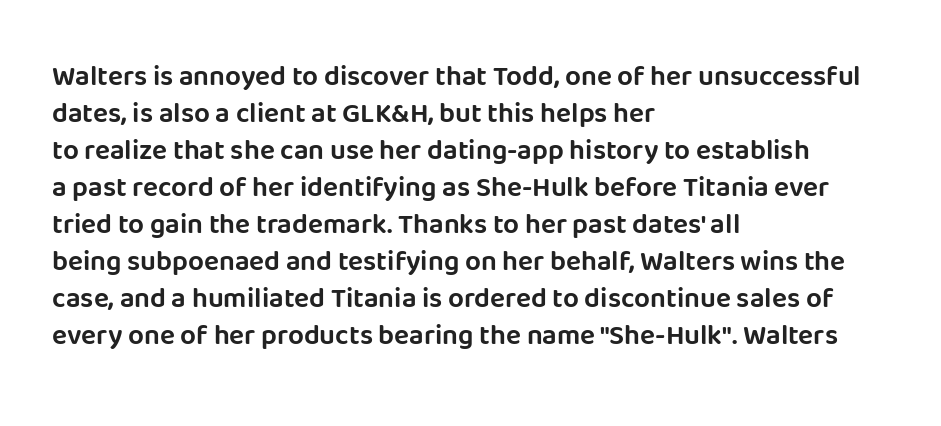
{"serif": "no", "italic": "no", "width": "normal", "stroke_contrast": "low", "x_height": "large", "monospaced": "no", "underline": "no", "align": "left", "line_spacing": "normal", "line_spacing_ratio": 1.32, "letter_spacing": "normal", "letter_spacing_em": 0.0, "glyph_px": 28}
